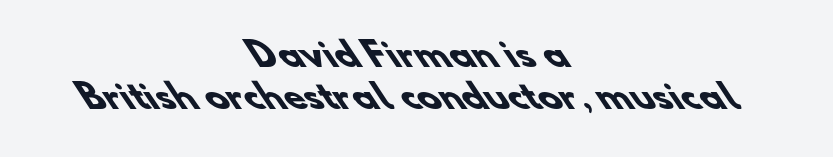
Each letter's strokes conclude bluntly, with no projecting serifs. Look at the tracking — it's just the regular setting, nothing added. In terms of weight, the rendering is a true, heavy bold. The strip under each line holds only bare page.
